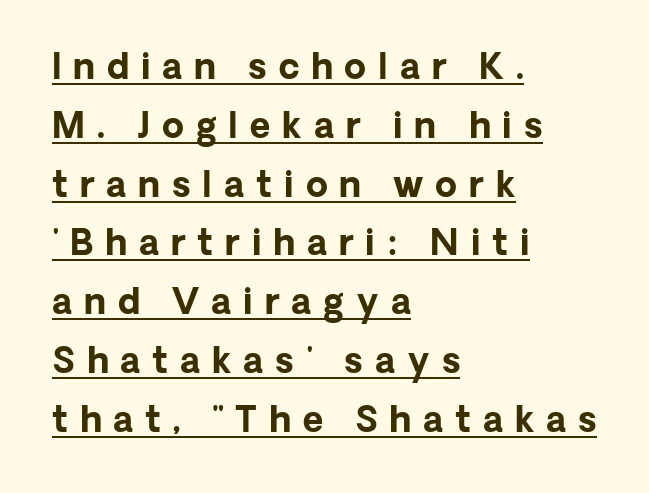
{"serif": "no", "italic": "no", "bold": "yes", "weight": "bold", "width": "normal", "stroke_contrast": "low", "x_height": "medium", "monospaced": "no", "underline": "yes", "align": "left", "line_spacing": "normal", "line_spacing_ratio": 1.68, "letter_spacing": "wide", "letter_spacing_em": 0.34, "glyph_px": 35}
